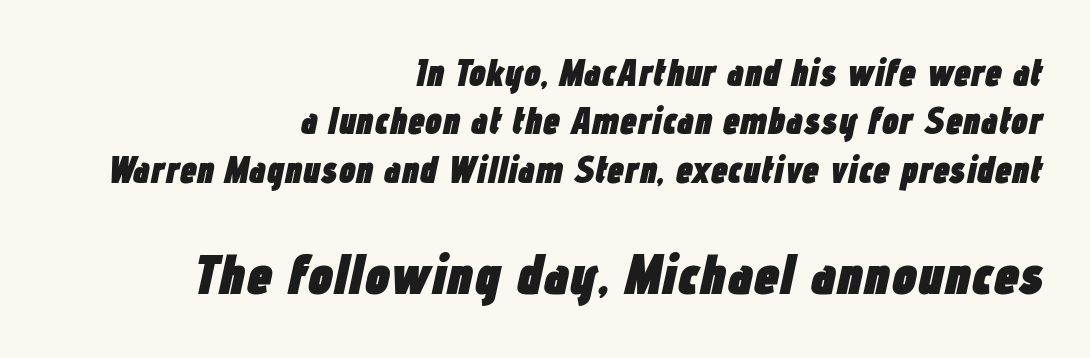
Q: Is the text bold? A: Yes.
Q: Is the text italic (slanted)? A: Yes, it leans right by about 12 degrees.
Q: Is the text underlined? A: No.
Q: How is the paragraph aligned? A: Right-aligned.
Q: Is the spacing between letters normal or unusually wide? A: Normal.
Q: Is the spacing between lines tight, normal or loose? A: Normal.
Q: Which block of text is set in a larger size, the first (top) or the second (bottom)? A: The second (bottom) one.
Q: Width (condensed, normal, or wide)? A: Condensed.
Q: Stroke contrast? A: Low.
Q: x-height? A: Medium.
Q: Monospaced? A: No.
